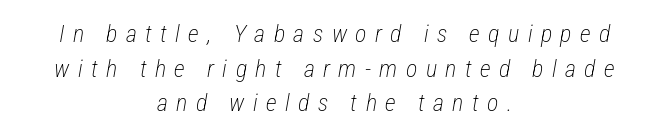
This rendering uses center alignment, leaving both contours irregular but symmetric. No word sits above an underline. Each new line begins a customary step beneath the previous one. Slant detected: the letters are inclined. The tracking jumps out immediately: characters are airy and widely separated.
